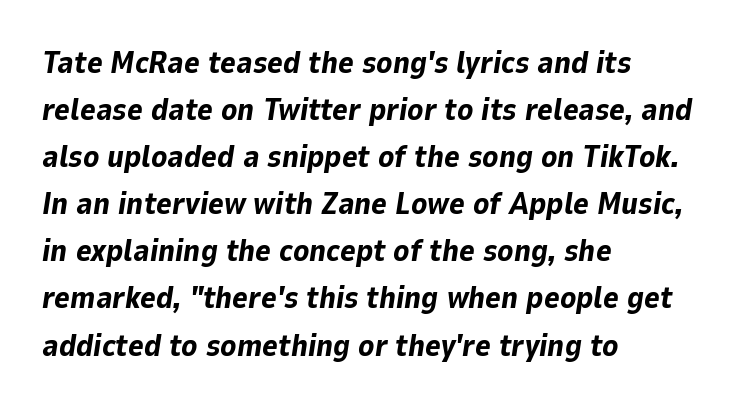
This rendering leaves character spacing at its baseline value. Pretty heavy lettering here — definitely bold. Baseline-to-baseline distance is the conventional proportion of letter height. The font's italic variant was chosen for this text. The paragraph shown leans on its left margin.
